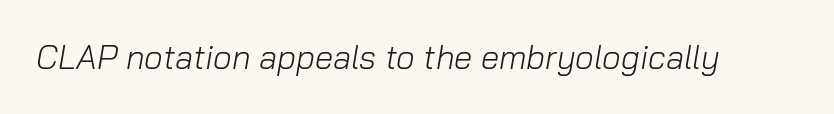
Character widths vary here, with narrow letters taking less room than wide ones. The gaps between neighbouring characters are ordinary and unremarkable. Italic? Definitely — the glyphs are oblique. No chunkiness to these letters — they're not bold. Words float on clear page, feet unadorned.
